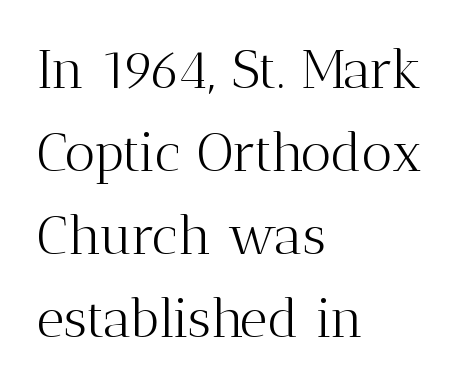
Is this a fixed-width face? No — the glyphs have proportional, varying widths. This sample uses an upright cut, with every glyph sitting square on the baseline. Teacher's note: observe the even left margin — that is flush-left alignment. No extra tracking has been applied to these lines. The space beneath each line is pristine and unruled. Unlike a clean sans, this face finishes its strokes with serifs.
